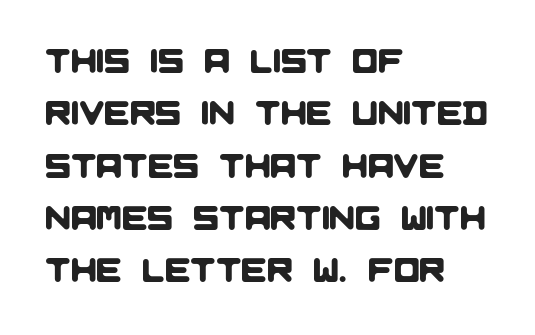
Q: Is the typeface a serif or a sans-serif typeface? A: Sans-serif.
Q: Is the text underlined? A: No.
Q: How is the paragraph aligned? A: Left-aligned.
Q: Is the spacing between letters normal or unusually wide? A: Normal.
Q: Is the spacing between lines tight, normal or loose? A: Normal.
Q: Width (condensed, normal, or wide)? A: Normal.
Q: Stroke contrast? A: Low.
Q: x-height? A: Large.
Q: Monospaced? A: No.
